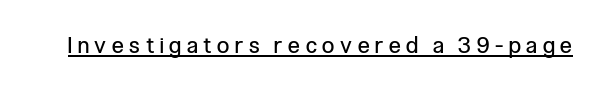
{"italic": "no", "bold": "no", "underline": "yes", "letter_spacing": "wide", "letter_spacing_em": 0.26, "glyph_px": 22}
